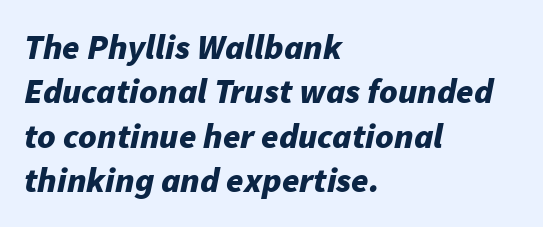
The glyphs have the mass of a bold cut. The area under the type is left untouched. Tall strokes in this sample are angled rather than plumb. The rag falls on the right side of this text block. Varying glyph widths throughout — classic text-font behaviour. Regarding leading, the lines here are spaced in the standard way.
